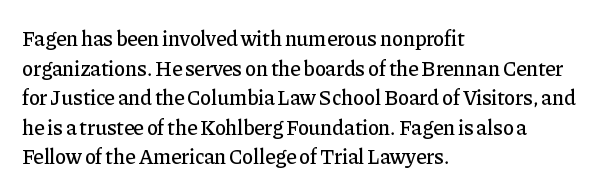
The image shows 21 px text type, upright; set left-aligned, normal line spacing (1.41x), normal letter spacing, not underlined.
